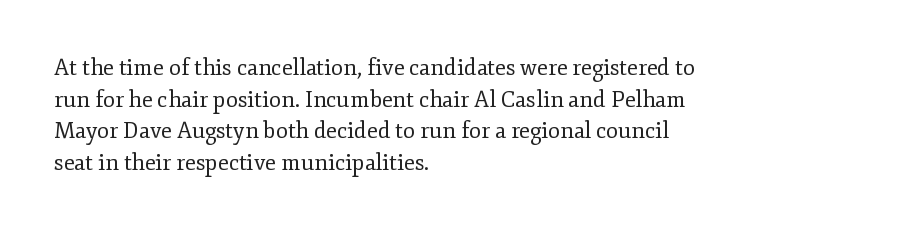
The image shows 22 px text type, upright; set left-aligned, normal line spacing (1.44x), normal letter spacing, not underlined.
